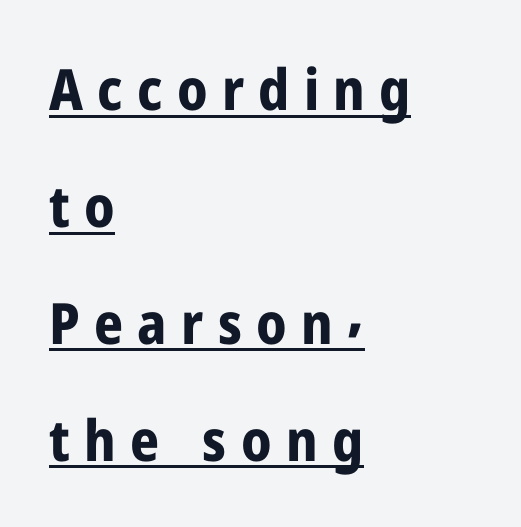
Horizontally, the lines are justified to the leading edge only. The rendering inserts visible extra space after every character. The words here are underlined. The leading is generous, giving the passage an open texture.
